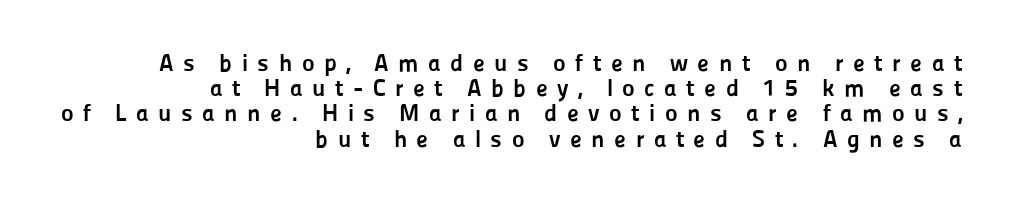
The image shows 24 px bold type, upright; set right-aligned, tight line spacing (1.05x), unusually wide letter spacing (+0.39 em), not underlined.
